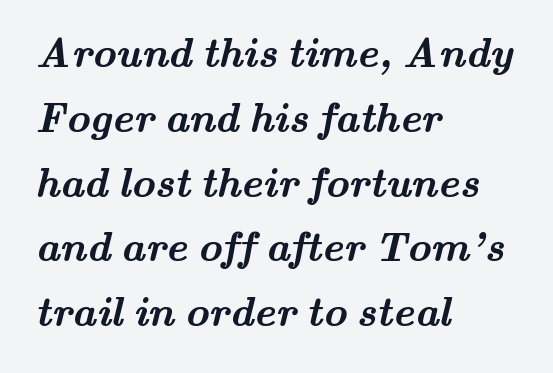
Q: Is the text bold? A: Yes.
Q: Is the typeface a serif or a sans-serif typeface? A: Serif.
Q: Is the text underlined? A: No.
Q: How is the paragraph aligned? A: Left-aligned.
Q: Is the spacing between letters normal or unusually wide? A: Normal.
Q: Is the spacing between lines tight, normal or loose? A: Normal.
Q: Width (condensed, normal, or wide)? A: Wide.
Q: Stroke contrast? A: Medium.
Q: x-height? A: Small.
Q: Monospaced? A: No.
